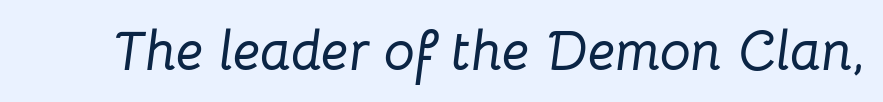
Clear beneath every line of the passage. An italicized treatment has been applied to the whole sample. The horizontal fit of the characters is conventional and even. The passage shown is typed in a proportional face where columns would drift.
